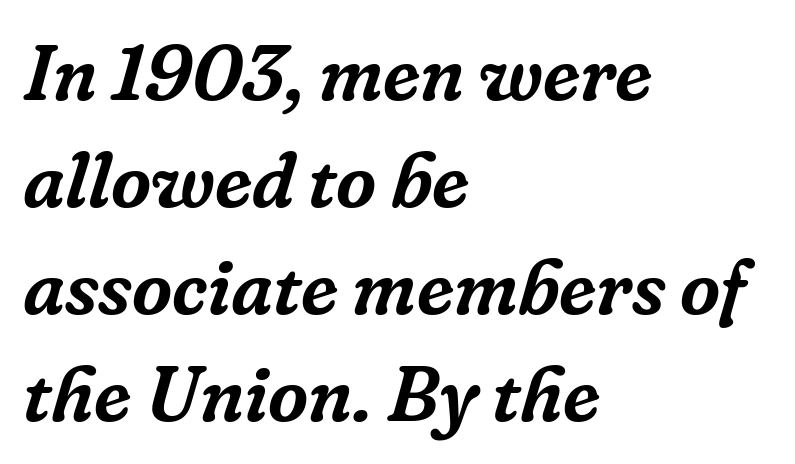
{"serif": "yes", "italic": "yes", "lean": "right", "slant_degrees": 16, "width": "normal", "stroke_contrast": "low", "x_height": "medium", "monospaced": "no", "underline": "no", "align": "left", "line_spacing": "normal", "line_spacing_ratio": 1.37, "letter_spacing": "normal", "letter_spacing_em": 0.0, "glyph_px": 78}
